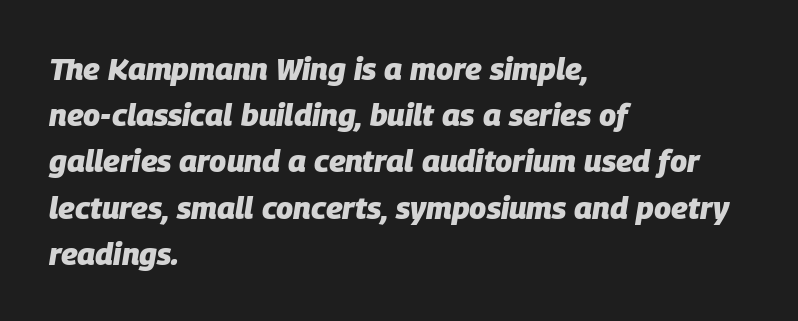
The image shows 31 px heavy type, italic (leaning right); set left-aligned, normal line spacing (1.49x), normal letter spacing, not underlined; low stroke contrast and a large x-height.
